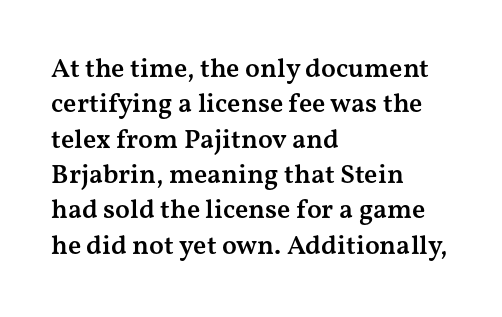
Q: Is the text bold? A: Semi-bold.
Q: Is the text italic (slanted)? A: No, it is upright.
Q: Is the text underlined? A: No.
Q: How is the paragraph aligned? A: Left-aligned.
Q: Is the spacing between letters normal or unusually wide? A: Normal.
Q: Is the spacing between lines tight, normal or loose? A: Normal.
